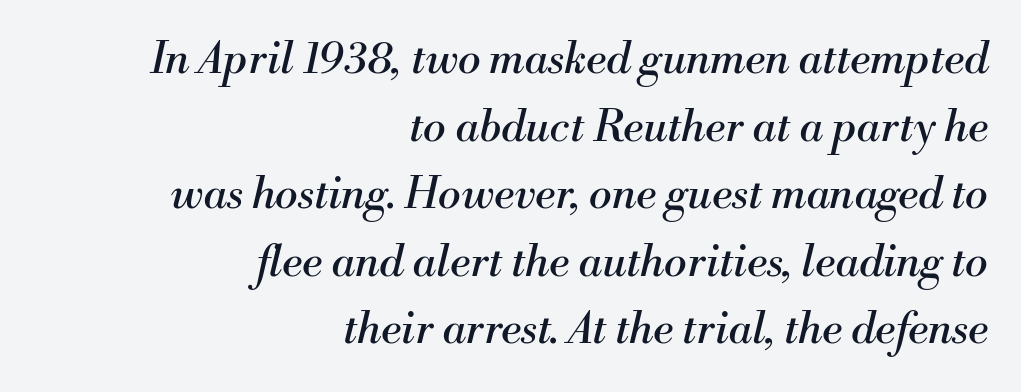
The image shows 43 px regular-weight serif type, italic (leaning right); set right-aligned, normal line spacing (1.57x), normal letter spacing, not underlined; medium stroke contrast and a small x-height.
